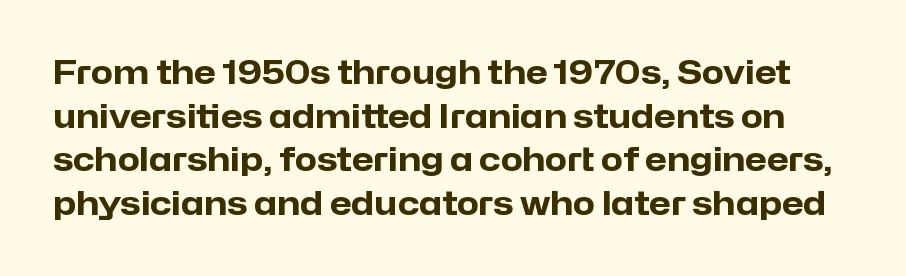
A full-strength bold gives these letters their thick strokes. If you drew a line through each stem, it would be perfectly vertical. Serif or sans? Sans — the stroke terminals are bare. One glance says typical: line gaps are just what's usual. Between one letter and the next there's only the usual sliver of space.
